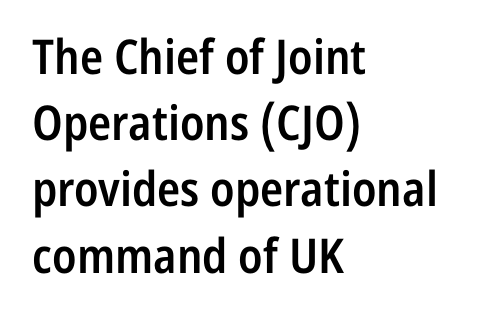
The letters advance in unequal steps, a hallmark of proportional type. Line beginnings align vertically; line endings do not. The passage shown stacks its lines at a standard gap. No feet cap the strokes, marking this as sans-serif type. The axis of the letterforms is exactly vertical.
